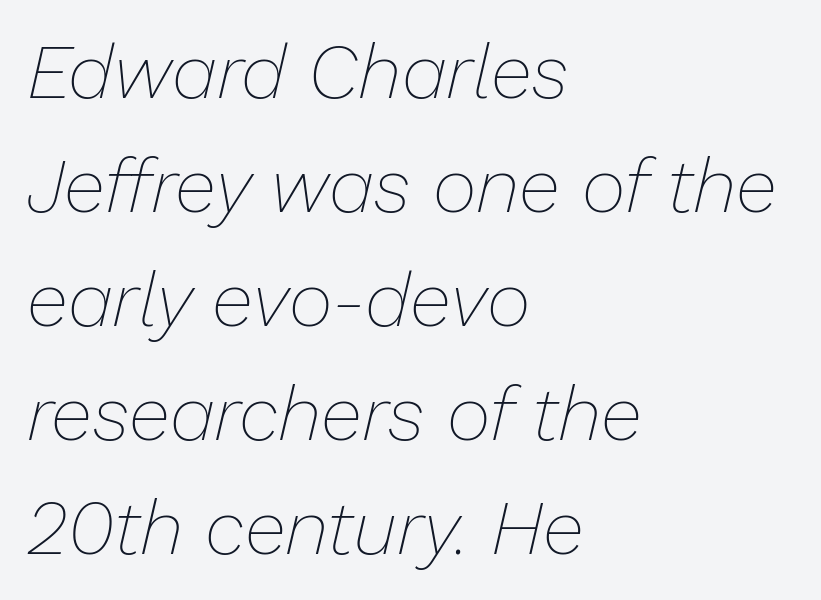
The image shows 76 px thin type, italic (leaning right); set left-aligned, normal line spacing (1.5x), normal letter spacing, not underlined; low stroke contrast and a medium x-height.
